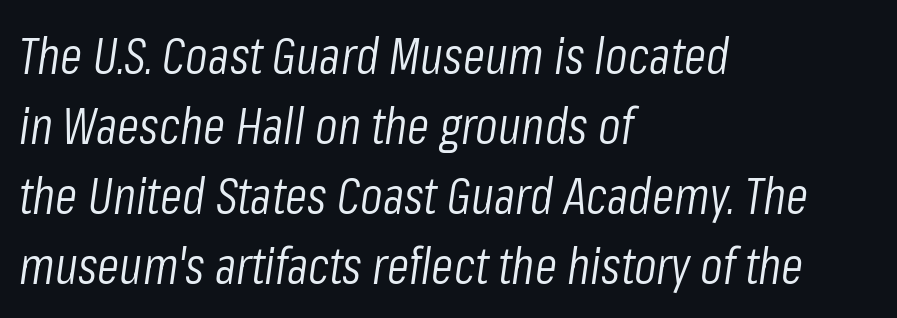
{"italic": "yes", "lean": "right", "slant_degrees": 8, "bold": "no", "weight": "light", "width": "condensed", "stroke_contrast": "low", "x_height": "medium", "monospaced": "no", "underline": "no", "align": "left", "line_spacing": "normal", "line_spacing_ratio": 1.37, "letter_spacing": "normal", "letter_spacing_em": 0.0, "glyph_px": 51}
